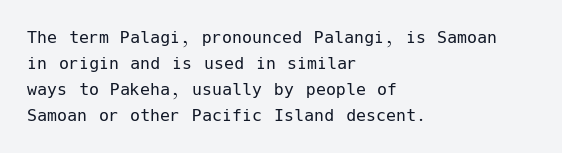
Q: Is the text bold? A: No.
Q: Is the text italic (slanted)? A: No, it is upright.
Q: Is the text underlined? A: No.
Q: How is the paragraph aligned? A: Left-aligned.
Q: Is the spacing between letters normal or unusually wide? A: Normal.
Q: Is the spacing between lines tight, normal or loose? A: Normal.
